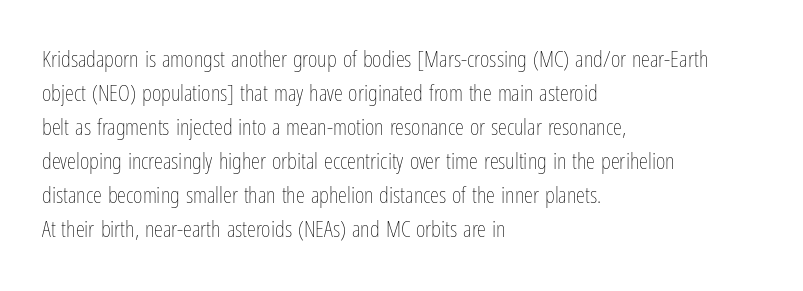
Q: Is the text bold? A: No.
Q: Is the text italic (slanted)? A: No, it is upright.
Q: Is the text underlined? A: No.
Q: How is the paragraph aligned? A: Left-aligned.
Q: Is the spacing between letters normal or unusually wide? A: Normal.
Q: Is the spacing between lines tight, normal or loose? A: Normal.
